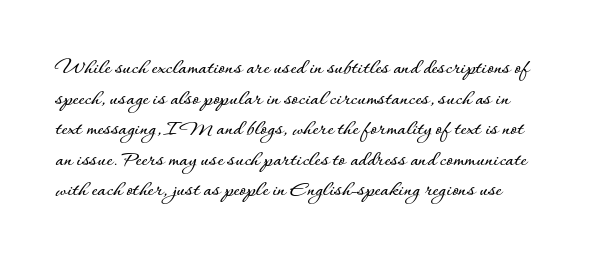
The image shows 23 px text type; set normal line spacing (1.33x), normal letter spacing, not underlined.
